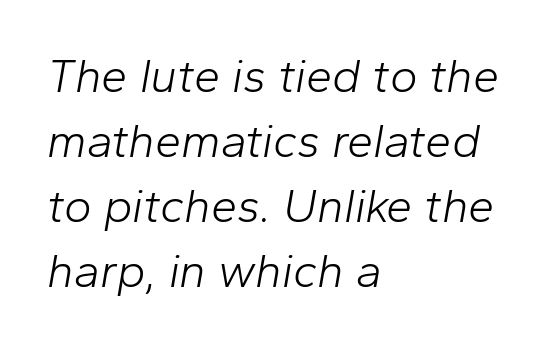
{"italic": "yes", "lean": "right", "slant_degrees": 10, "bold": "no", "weight": "light", "width": "normal", "stroke_contrast": "low", "x_height": "medium", "monospaced": "no", "underline": "no", "align": "left", "line_spacing": "normal", "line_spacing_ratio": 1.38, "letter_spacing": "normal", "letter_spacing_em": 0.0, "glyph_px": 47}
